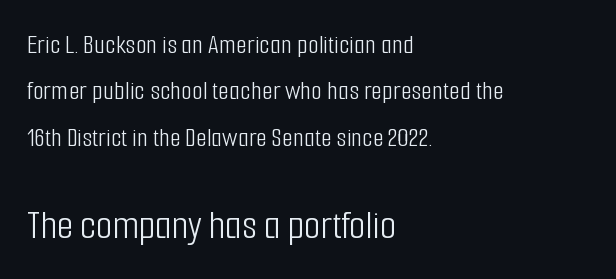
The image shows 42 px light, condensed sans-serif type, upright; set left-aligned, normal line spacing (1.66x), normal letter spacing, not underlined; the second (bottom) block is 1.5x larger; low stroke contrast and a medium x-height.
